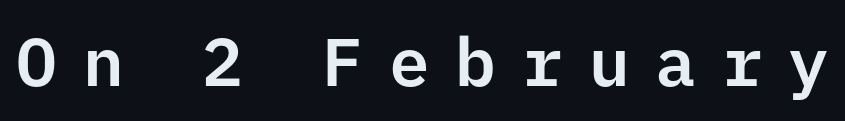
Q: Is the text italic (slanted)? A: No, it is upright.
Q: Is the typeface a serif or a sans-serif typeface? A: Sans-serif.
Q: Is the text underlined? A: No.
Q: Is the spacing between letters normal or unusually wide? A: Unusually wide.
Q: Width (condensed, normal, or wide)? A: Normal.
Q: Stroke contrast? A: Low.
Q: x-height? A: Medium.
Q: Monospaced? A: Yes.
